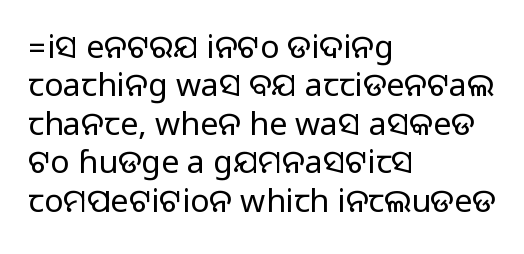
The image shows 32 px sans-serif type, upright; set left-aligned, line spacing 1.2x, normal letter spacing, not underlined; medium stroke contrast.
